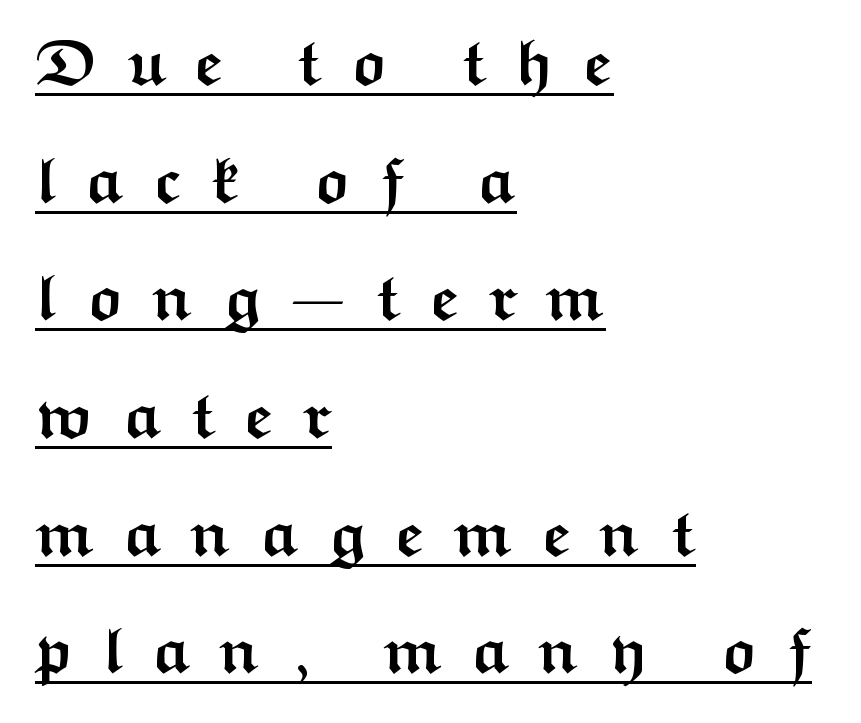
{"serif": "no", "italic": "no", "bold": "yes", "weight": "semibold", "width": "wide", "stroke_contrast": "medium", "x_height": "medium", "monospaced": "no", "underline": "yes", "align": "left", "line_spacing_ratio": 1.81, "letter_spacing": "wide", "letter_spacing_em": 0.43, "glyph_px": 65}
